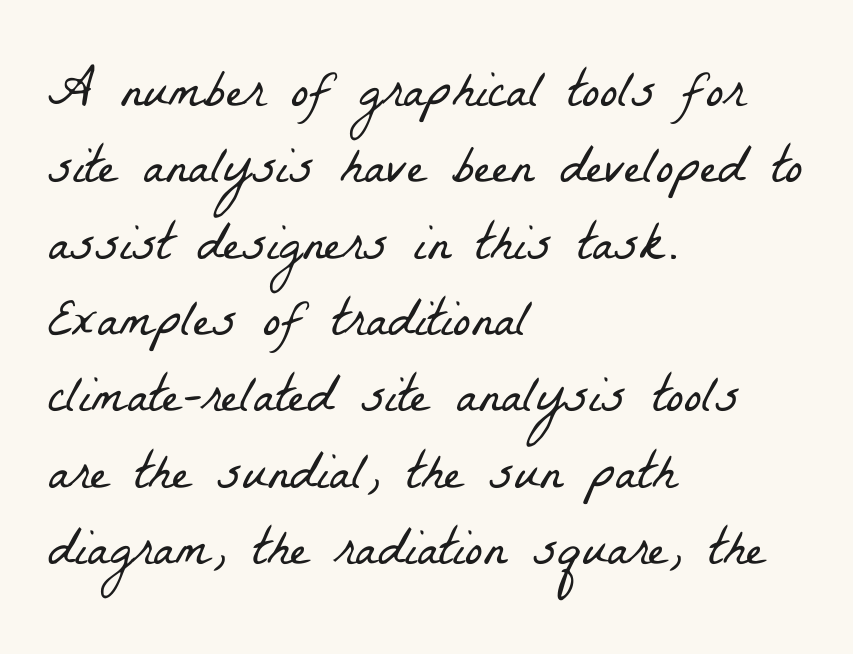
Q: Is the text bold? A: No.
Q: Is the typeface a serif or a sans-serif typeface? A: Serif.
Q: Is the text underlined? A: No.
Q: How is the paragraph aligned? A: Left-aligned.
Q: Is the spacing between letters normal or unusually wide? A: Normal.
Q: Is the spacing between lines tight, normal or loose? A: Normal.
Q: Width (condensed, normal, or wide)? A: Condensed.
Q: Stroke contrast? A: Low.
Q: x-height? A: Medium.
Q: Monospaced? A: No.
